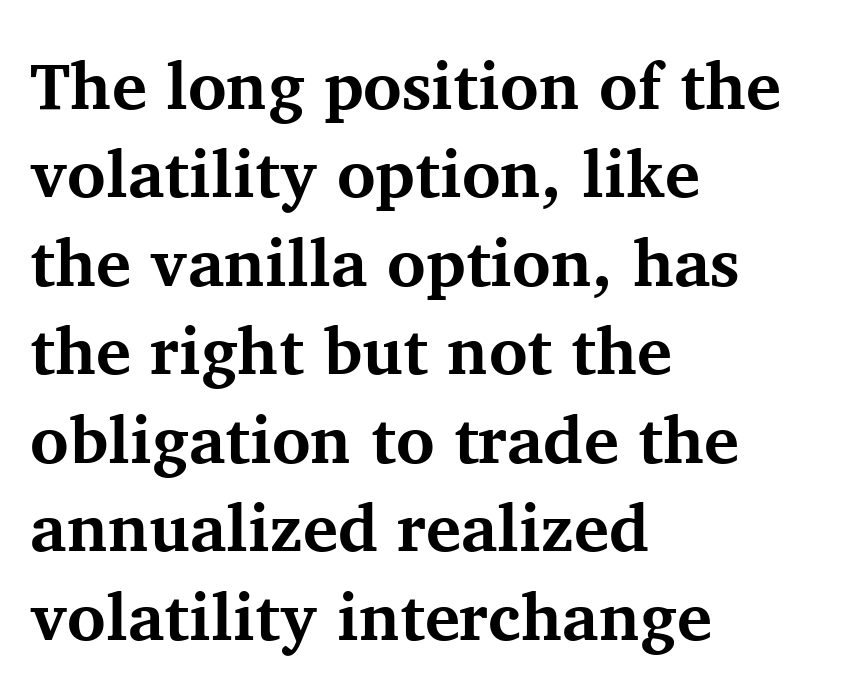
The image shows 66 px bold serif type, upright; set left-aligned, normal line spacing (1.34x), normal letter spacing, not underlined; medium stroke contrast and a medium x-height.
